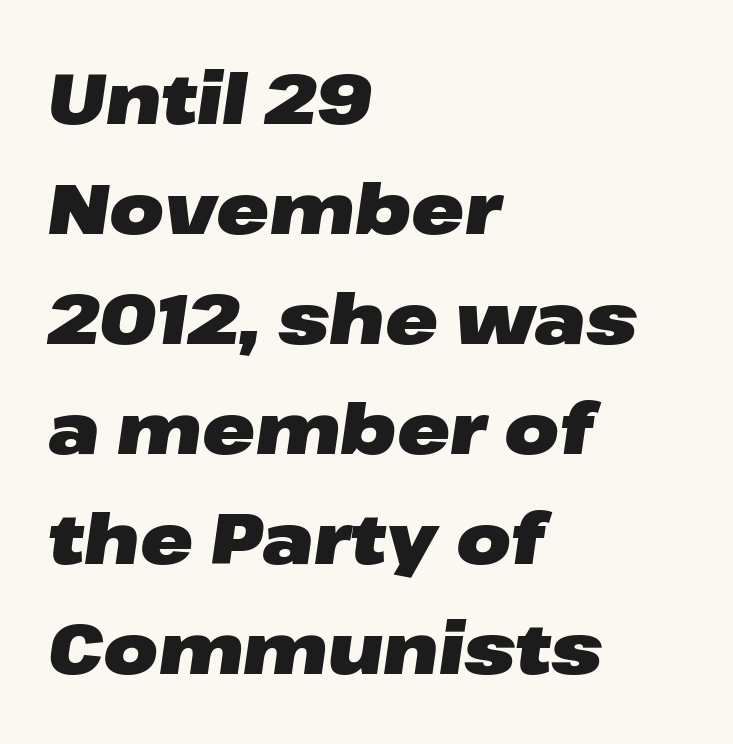
{"italic": "yes", "lean": "right", "slant_degrees": 8, "bold": "yes", "weight": "heavy", "width": "wide", "stroke_contrast": "low", "x_height": "medium", "monospaced": "no", "underline": "no", "align": "left", "line_spacing": "normal", "line_spacing_ratio": 1.55, "letter_spacing": "normal", "letter_spacing_em": 0.0, "glyph_px": 71}
